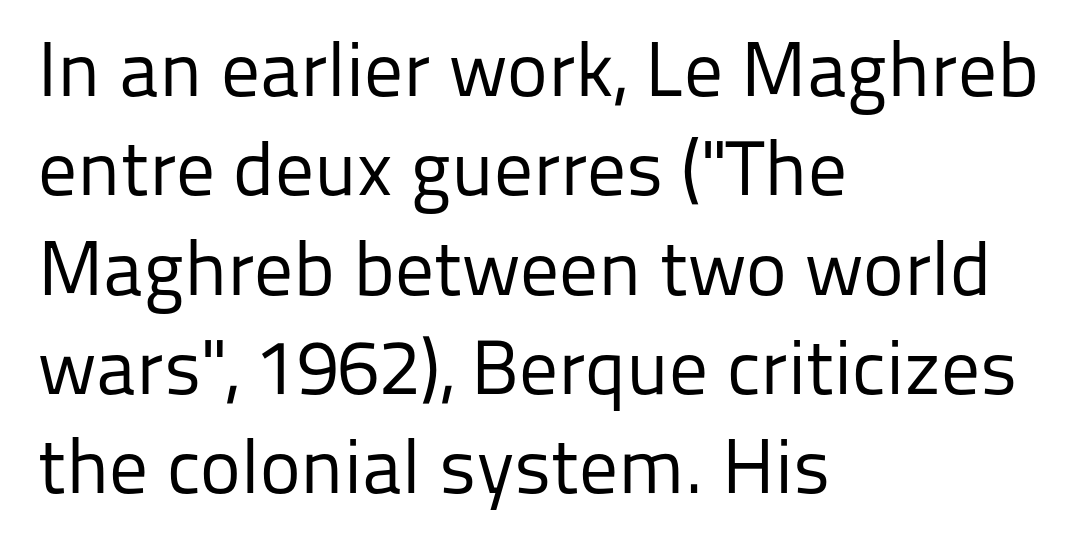
{"serif": "no", "italic": "no", "bold": "no", "weight": "regular", "width": "normal", "stroke_contrast": "low", "x_height": "medium", "monospaced": "no", "underline": "no", "align": "left", "line_spacing": "normal", "line_spacing_ratio": 1.29, "letter_spacing": "normal", "letter_spacing_em": 0.0, "glyph_px": 77}
